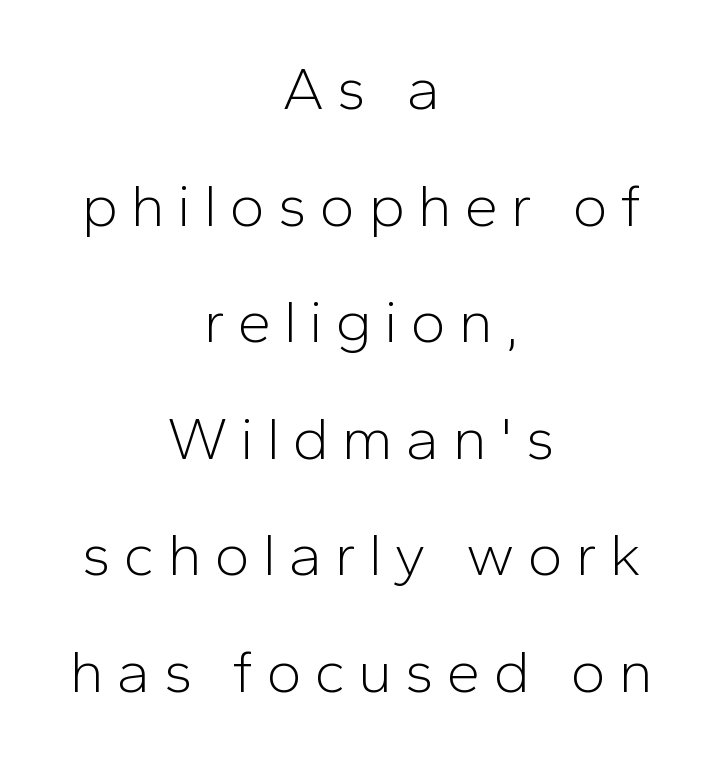
{"serif": "no", "italic": "no", "bold": "no", "weight": "light", "width": "normal", "stroke_contrast": "low", "x_height": "medium", "monospaced": "no", "underline": "no", "align": "center", "line_spacing": "loose", "line_spacing_ratio": 1.91, "letter_spacing": "wide", "letter_spacing_em": 0.2, "glyph_px": 61}
